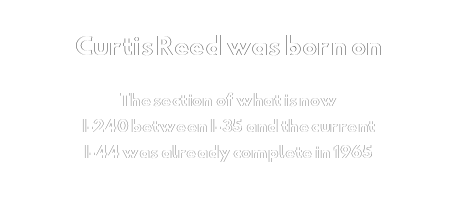
Q: Is the text italic (slanted)? A: No, it is upright.
Q: Is the text underlined? A: No.
Q: How is the paragraph aligned? A: Centered.
Q: Is the spacing between letters normal or unusually wide? A: Normal.
Q: Which block of text is set in a larger size, the first (top) or the second (bottom)? A: The first (top) one.
